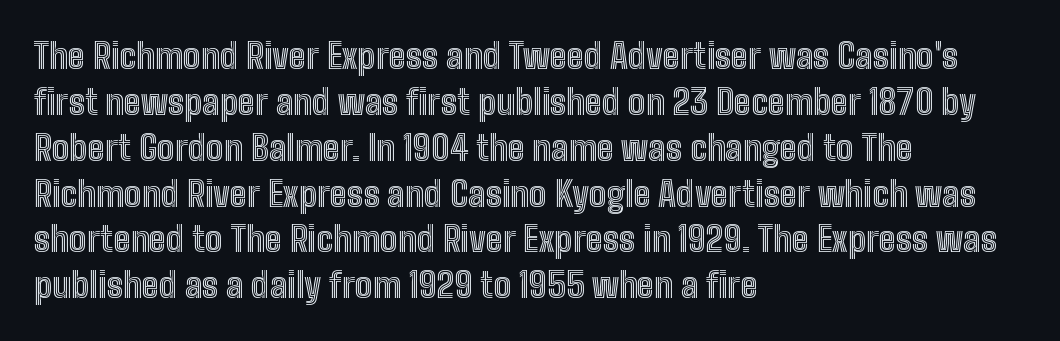
Q: Is the text italic (slanted)? A: No, it is upright.
Q: Is the text underlined? A: No.
Q: How is the paragraph aligned? A: Left-aligned.
Q: Is the spacing between letters normal or unusually wide? A: Normal.
Q: Is the spacing between lines tight, normal or loose? A: Normal.
Q: Width (condensed, normal, or wide)? A: Condensed.
Q: x-height? A: Medium.
Q: Monospaced? A: No.
